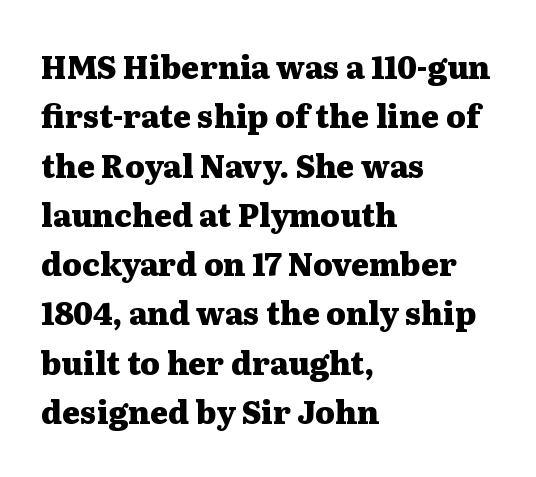
Q: Is the text bold? A: Yes.
Q: Is the text italic (slanted)? A: No, it is upright.
Q: Is the typeface a serif or a sans-serif typeface? A: Serif.
Q: Is the text underlined? A: No.
Q: How is the paragraph aligned? A: Left-aligned.
Q: Is the spacing between letters normal or unusually wide? A: Normal.
Q: Is the spacing between lines tight, normal or loose? A: Normal.
Q: Width (condensed, normal, or wide)? A: Wide.
Q: Stroke contrast? A: Medium.
Q: x-height? A: Medium.
Q: Monospaced? A: No.
